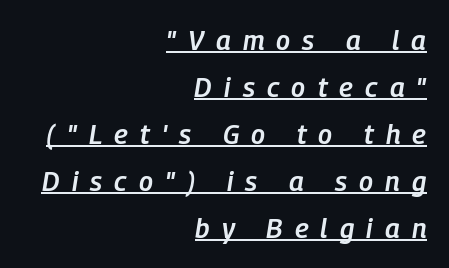
The rendering uses the underline text-decoration. The paragraph has a hard right edge and a soft left edge. Is the letter spacing exaggerated? Yes — the characters are pushed far apart. A typesetter would mark this as italic.
